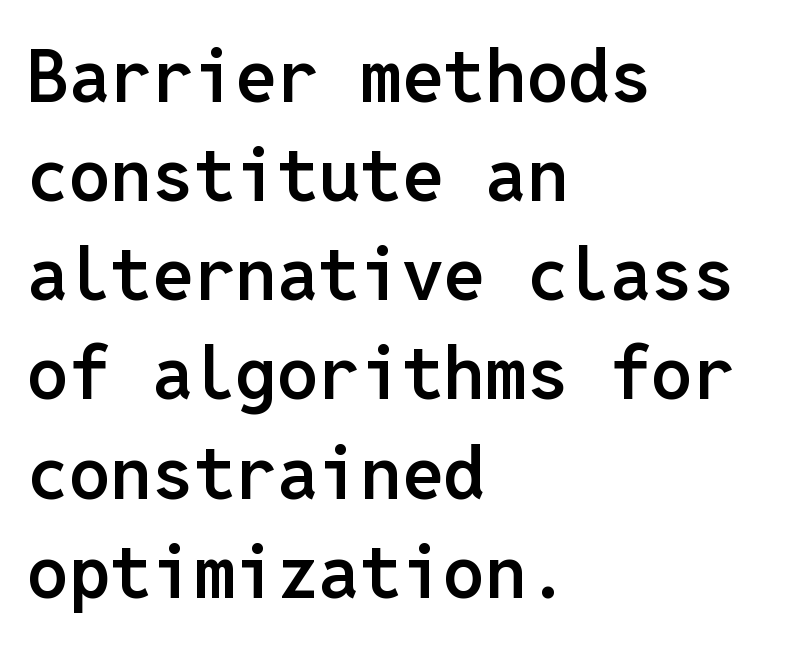
{"serif": "no", "italic": "no", "bold": "semi", "weight": "semibold", "width": "normal", "stroke_contrast": "low", "x_height": "medium", "monospaced": "yes", "underline": "no", "align": "left", "line_spacing": "normal", "line_spacing_ratio": 1.34, "letter_spacing": "normal", "letter_spacing_em": 0.0, "glyph_px": 74}
